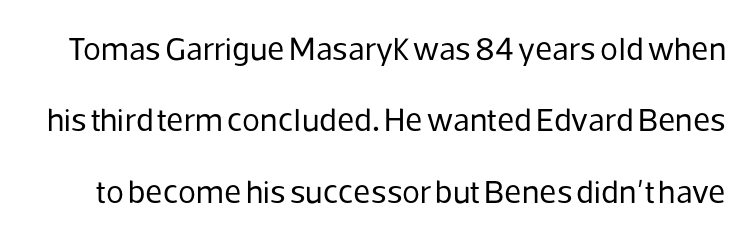
{"serif": "no", "italic": "no", "bold": "no", "weight": "regular", "width": "normal", "stroke_contrast": "low", "x_height": "medium", "monospaced": "no", "underline": "no", "line_spacing": "loose", "line_spacing_ratio": 2.16, "letter_spacing": "normal", "letter_spacing_em": 0.0, "glyph_px": 33}
